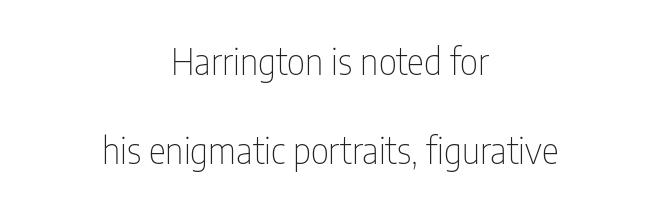
This sample is center-justified, so both line endings float freely. Weight: in the light-to-regular range. To sum up the face: it is a sans, with no serifs. These lines stand farther apart than default settings would place them.
